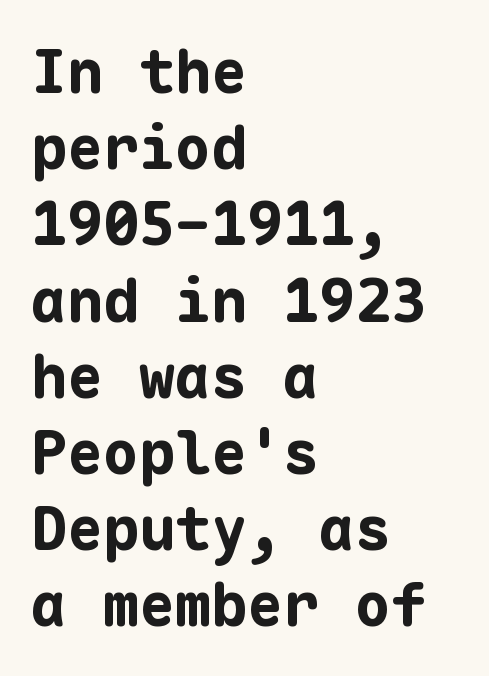
Think of a typewriter: that constant character pitch is what you see here. The vertical gap from one line to the next is medium. The font's upright variant was chosen for this text. The strip under each line holds only bare page. Notice how the passage keeps a crisp vertical edge on the left only.
